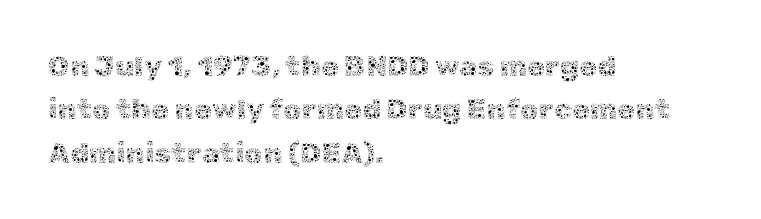
{"italic": "no", "bold": "no", "weight": "thin", "width": "normal", "x_height": "medium", "monospaced": "no", "underline": "no", "align": "left", "line_spacing": "normal", "line_spacing_ratio": 1.5, "letter_spacing": "normal", "letter_spacing_em": 0.0, "glyph_px": 29}
